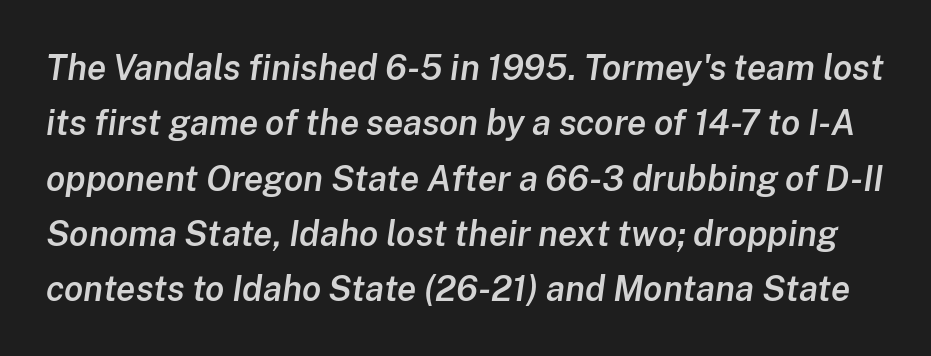
The image shows 35 px semibold type, italic (leaning right); set normal line spacing (1.58x), normal letter spacing, not underlined; low stroke contrast and a medium x-height.
